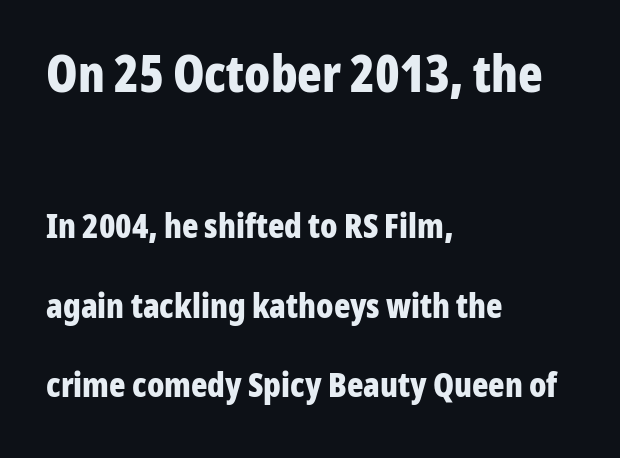
Q: Is the text bold? A: Yes.
Q: Is the text italic (slanted)? A: No, it is upright.
Q: Is the typeface a serif or a sans-serif typeface? A: Sans-serif.
Q: Is the text underlined? A: No.
Q: How is the paragraph aligned? A: Left-aligned.
Q: Is the spacing between letters normal or unusually wide? A: Normal.
Q: Is the spacing between lines tight, normal or loose? A: Loose.
Q: Which block of text is set in a larger size, the first (top) or the second (bottom)? A: The first (top) one.
Q: Width (condensed, normal, or wide)? A: Condensed.
Q: Stroke contrast? A: Low.
Q: x-height? A: Medium.
Q: Monospaced? A: No.
